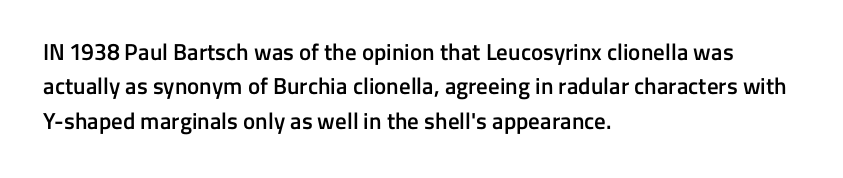
The sample has been set in demibold, a notch under bold. Students, observe: this is what conventionally led text looks like. All the whitespace from short lines collects on the right. Descenders are the only things crossing below the line.
